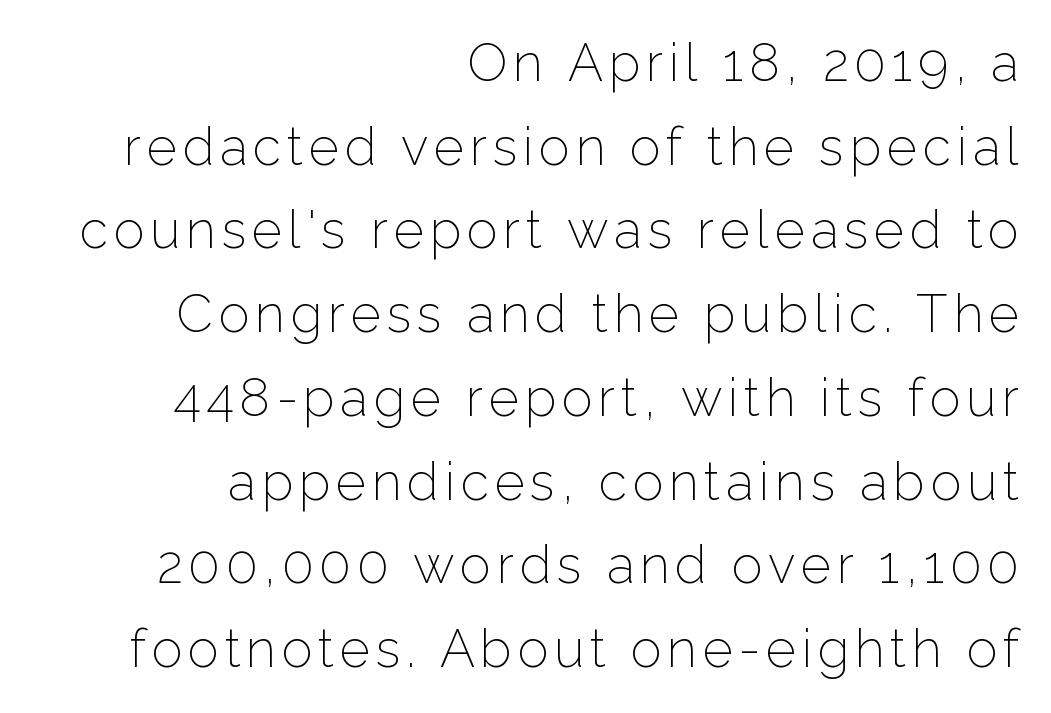
Q: Is the text bold? A: No.
Q: Is the text italic (slanted)? A: No, it is upright.
Q: Is the typeface a serif or a sans-serif typeface? A: Sans-serif.
Q: Is the text underlined? A: No.
Q: How is the paragraph aligned? A: Right-aligned.
Q: Is the spacing between lines tight, normal or loose? A: Normal.
Q: Width (condensed, normal, or wide)? A: Normal.
Q: Stroke contrast? A: Low.
Q: x-height? A: Medium.
Q: Monospaced? A: No.
